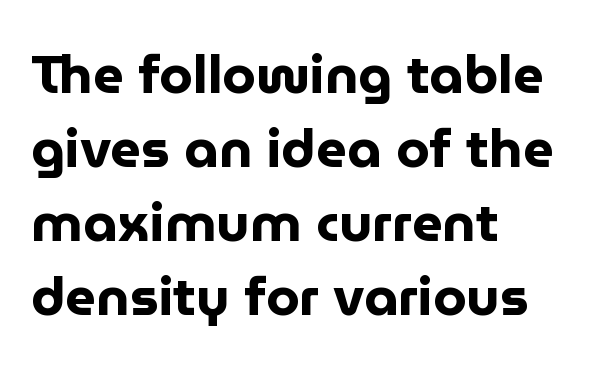
{"serif": "no", "italic": "no", "bold": "yes", "weight": "bold", "width": "normal", "stroke_contrast": "low", "x_height": "medium", "monospaced": "no", "underline": "no", "align": "left", "line_spacing": "normal", "line_spacing_ratio": 1.37, "letter_spacing": "normal", "letter_spacing_em": 0.0, "glyph_px": 54}
